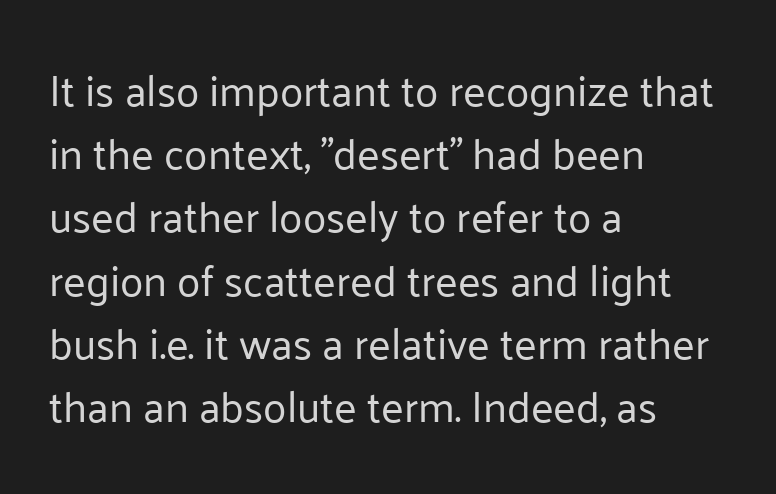
Q: Is the text bold? A: No.
Q: Is the text italic (slanted)? A: No, it is upright.
Q: Is the typeface a serif or a sans-serif typeface? A: Sans-serif.
Q: Is the text underlined? A: No.
Q: How is the paragraph aligned? A: Left-aligned.
Q: Is the spacing between letters normal or unusually wide? A: Normal.
Q: Is the spacing between lines tight, normal or loose? A: Normal.
Q: Width (condensed, normal, or wide)? A: Normal.
Q: Stroke contrast? A: Low.
Q: x-height? A: Medium.
Q: Monospaced? A: No.
